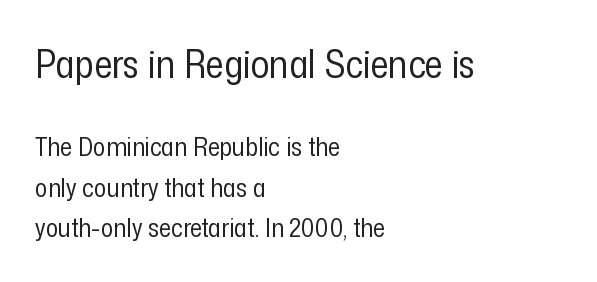
Q: Is the text bold? A: No.
Q: Is the text italic (slanted)? A: No, it is upright.
Q: Is the typeface a serif or a sans-serif typeface? A: Sans-serif.
Q: Is the text underlined? A: No.
Q: How is the paragraph aligned? A: Left-aligned.
Q: Is the spacing between letters normal or unusually wide? A: Normal.
Q: Is the spacing between lines tight, normal or loose? A: Normal.
Q: Which block of text is set in a larger size, the first (top) or the second (bottom)? A: The first (top) one.
Q: Width (condensed, normal, or wide)? A: Condensed.
Q: Stroke contrast? A: Low.
Q: x-height? A: Medium.
Q: Monospaced? A: No.
